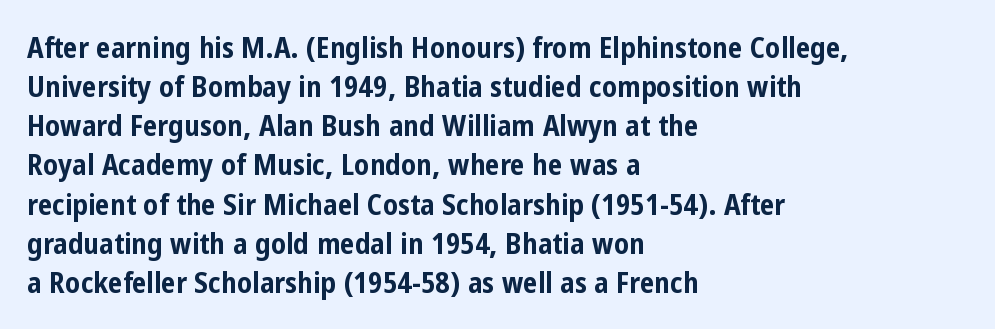
{"serif": "no", "italic": "no", "bold": "yes", "weight": "bold", "width": "condensed", "stroke_contrast": "low", "x_height": "medium", "monospaced": "no", "underline": "no", "align": "left", "line_spacing": "normal", "line_spacing_ratio": 1.35, "letter_spacing": "normal", "letter_spacing_em": 0.0, "glyph_px": 29}
